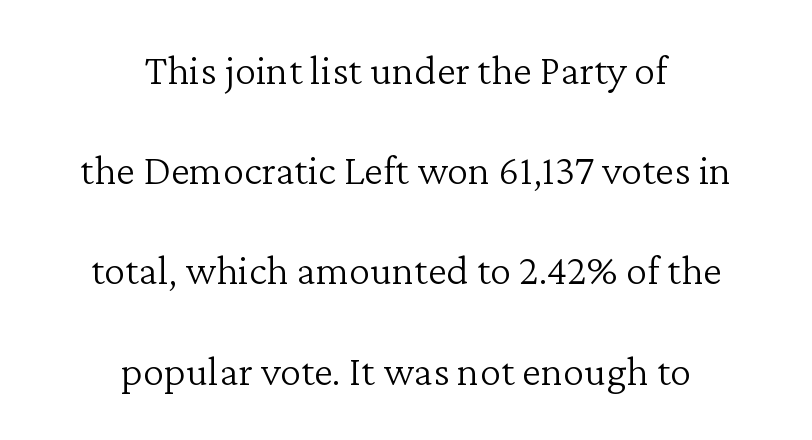
This is roman type, the default non-slanted kind. The horizontal fit of the characters is conventional and even. Is there much room between lines? Yes — plenty of vertical air separates them. The rendering positions every line midway between the sides. Plain, unruled lines of type.
